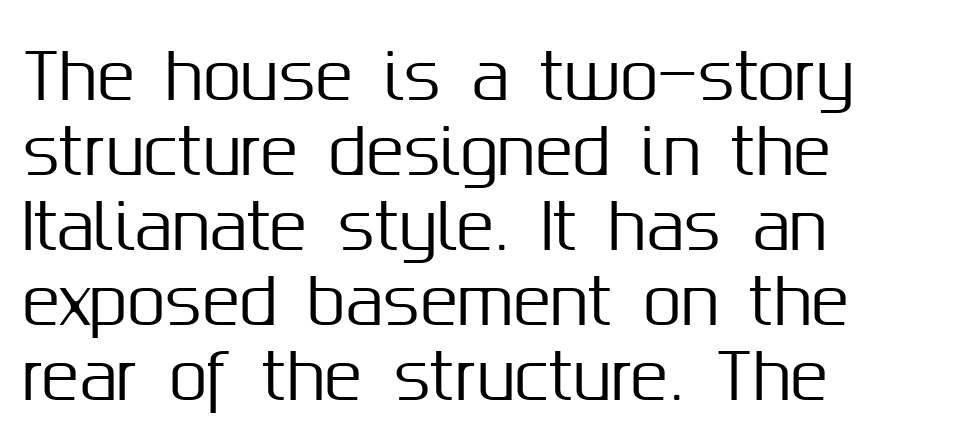
Proportional: the letters do not fall into vertical columns. Classification — sans serif. The type is set solid horizontally, with unmodified tracking. Ascenders rise straight up at ninety degrees. A bare baseline throughout the passage.
